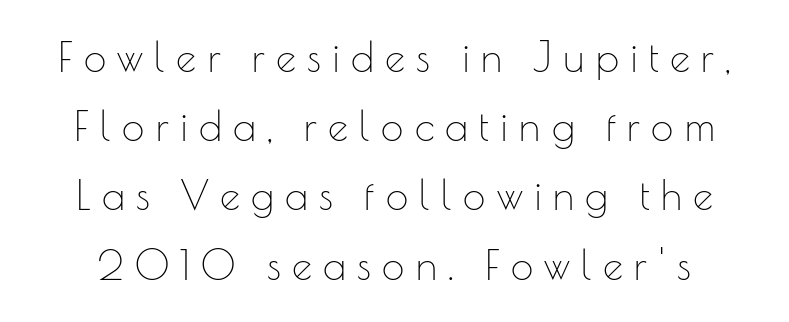
Q: Is the text bold? A: No.
Q: Is the text italic (slanted)? A: No, it is upright.
Q: Is the typeface a serif or a sans-serif typeface? A: Sans-serif.
Q: Is the text underlined? A: No.
Q: Is the spacing between letters normal or unusually wide? A: Unusually wide.
Q: Width (condensed, normal, or wide)? A: Normal.
Q: Stroke contrast? A: Low.
Q: x-height? A: Small.
Q: Monospaced? A: No.
